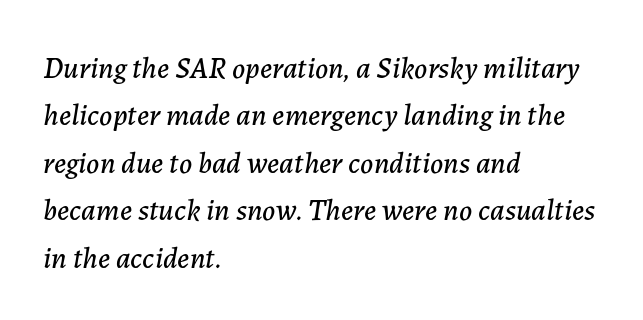
Q: Is the text italic (slanted)? A: Yes, it leans right by about 7 degrees.
Q: Is the text underlined? A: No.
Q: How is the paragraph aligned? A: Left-aligned.
Q: Is the spacing between letters normal or unusually wide? A: Normal.
Q: Is the spacing between lines tight, normal or loose? A: Normal.
Q: Width (condensed, normal, or wide)? A: Normal.
Q: Stroke contrast? A: Low.
Q: x-height? A: Medium.
Q: Monospaced? A: No.
